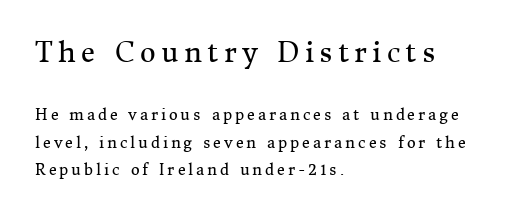
Each stroke keeps to a modest, everyday thickness or less. The first block has been scaled up relative to the second. Any mark beneath the type? The region is blank. These lines are set flush left with a ragged right edge.
